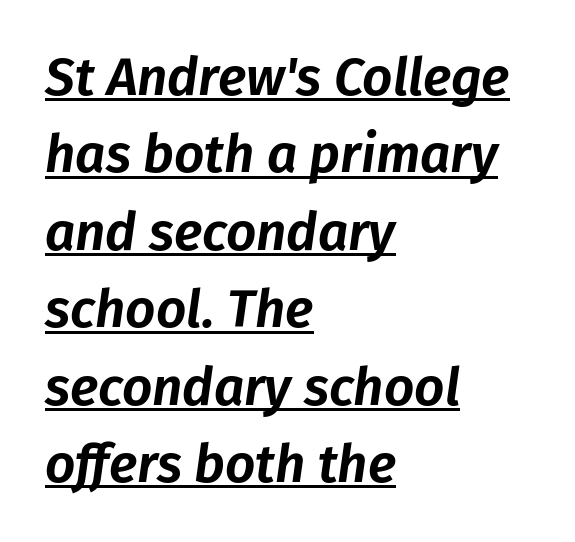
{"italic": "yes", "lean": "right", "slant_degrees": 8, "width": "normal", "stroke_contrast": "low", "x_height": "medium", "monospaced": "no", "underline": "yes", "align": "left", "line_spacing": "normal", "line_spacing_ratio": 1.46, "letter_spacing": "normal", "letter_spacing_em": 0.0, "glyph_px": 53}
